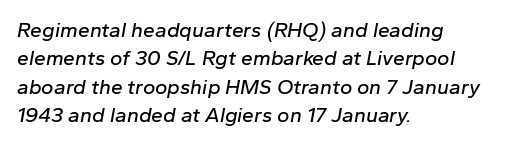
{"italic": "yes", "lean": "right", "slant_degrees": 10, "underline": "no", "align": "left", "line_spacing": "normal", "line_spacing_ratio": 1.35, "letter_spacing": "normal", "letter_spacing_em": 0.0, "glyph_px": 21}
